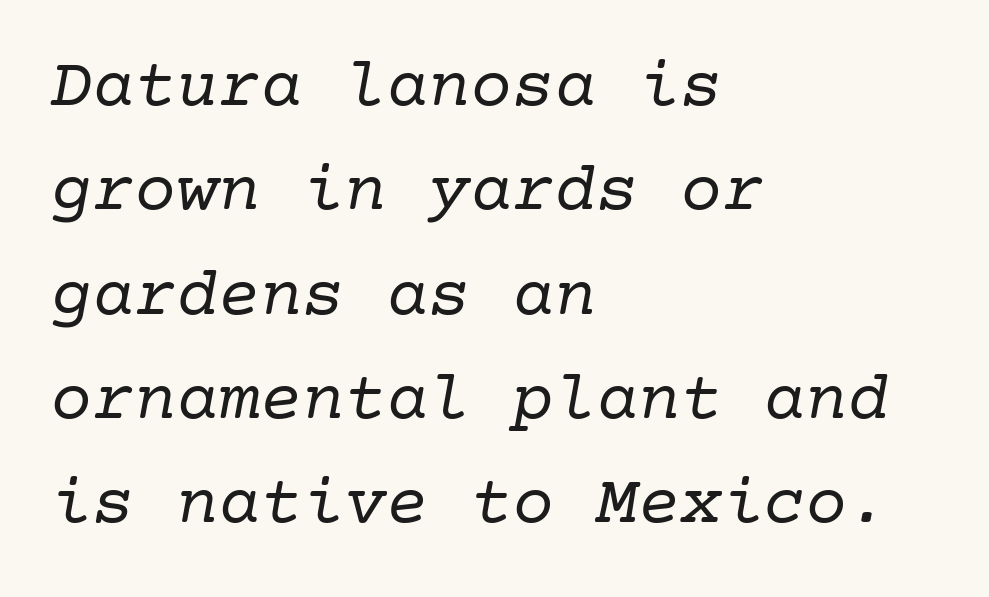
The horizontal fit of the characters is conventional and even. Characters are canted at an angle relative to the baseline's perpendicular. Descenders are the only things crossing below the line. The lines sit at an ordinary, default distance from one another.
